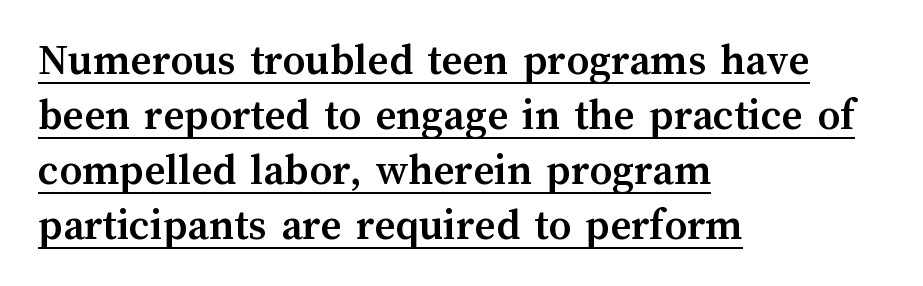
Q: Is the text bold? A: Yes.
Q: Is the text italic (slanted)? A: No, it is upright.
Q: Is the text underlined? A: Yes.
Q: How is the paragraph aligned? A: Left-aligned.
Q: Is the spacing between letters normal or unusually wide? A: Normal.
Q: Width (condensed, normal, or wide)? A: Normal.
Q: Stroke contrast? A: Medium.
Q: x-height? A: Medium.
Q: Monospaced? A: No.
